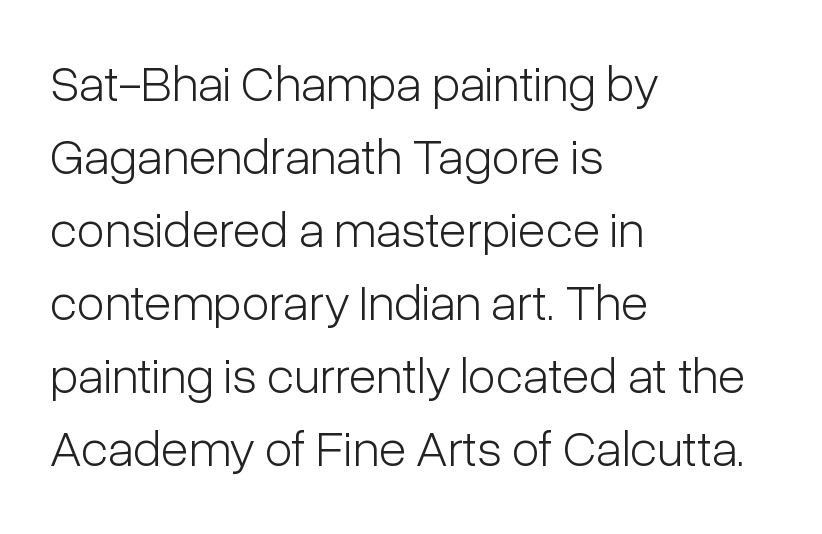
Line beginnings align vertically; line endings do not. You can tell it's not italic because the verticals are truly vertical. Nothing heavy about these letters — not bold at all. Summary of vertical rhythm: regular, with standard interline spacing.
